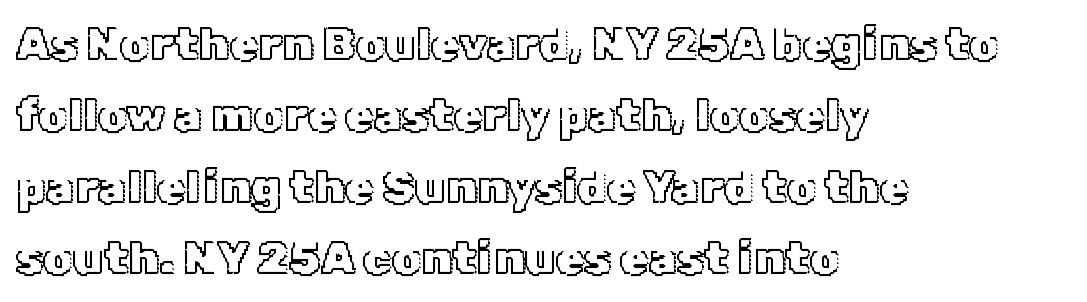
Q: Is the text italic (slanted)? A: No, it is upright.
Q: Is the text underlined? A: No.
Q: How is the paragraph aligned? A: Left-aligned.
Q: Is the spacing between letters normal or unusually wide? A: Normal.
Q: Is the spacing between lines tight, normal or loose? A: Normal.
Q: Width (condensed, normal, or wide)? A: Normal.
Q: x-height? A: Medium.
Q: Monospaced? A: No.
